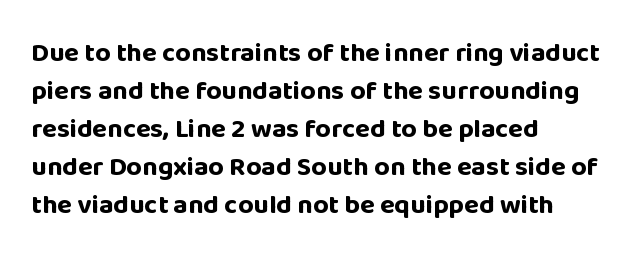
{"italic": "no", "bold": "yes", "underline": "no", "align": "left", "line_spacing": "normal", "line_spacing_ratio": 1.41, "letter_spacing": "normal", "letter_spacing_em": 0.0, "glyph_px": 27}
